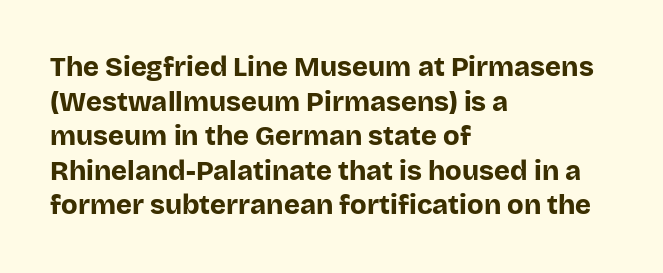
The image shows 27 px bold type, upright; set left-aligned, normal line spacing (1.28x), normal letter spacing, not underlined.
